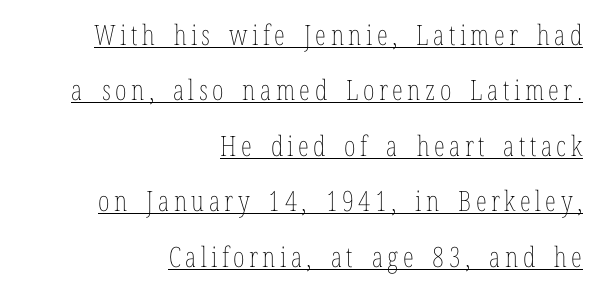
The image shows 28 px thin, condensed type, upright; set right-aligned, loose line spacing (1.98x), underlined; low stroke contrast and a medium x-height.
